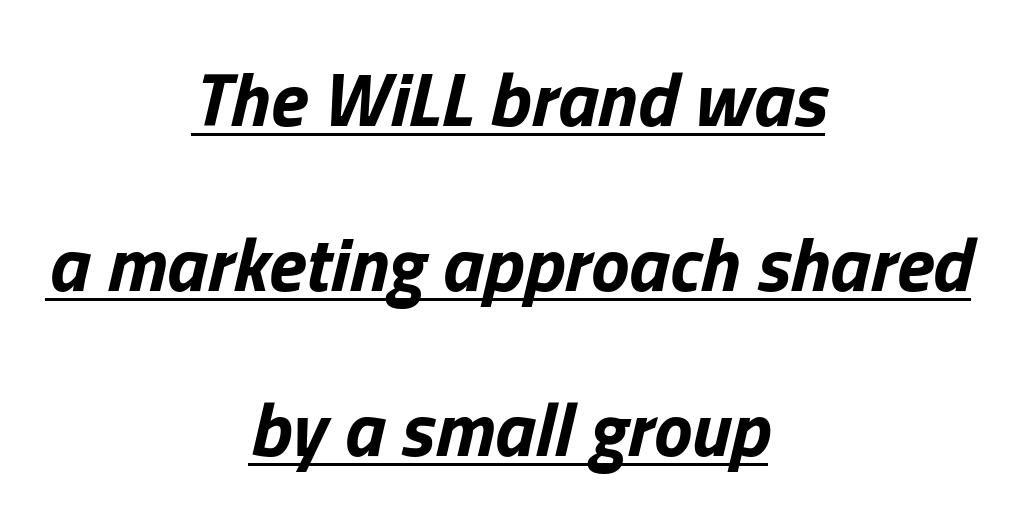
{"italic": "yes", "lean": "right", "slant_degrees": 13, "bold": "yes", "weight": "bold", "width": "normal", "stroke_contrast": "low", "x_height": "medium", "monospaced": "no", "underline": "yes", "align": "center", "line_spacing": "loose", "line_spacing_ratio": 2.14, "letter_spacing": "normal", "letter_spacing_em": 0.0, "glyph_px": 77}
